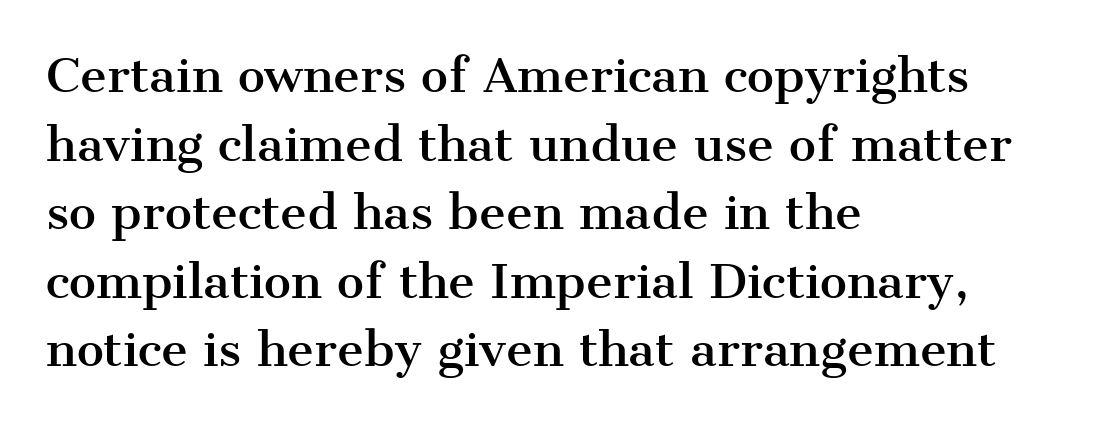
This rendering employs a face with finishing strokes, i.e., a serif. Spacing verdict: proportional, widths tailored to each character. This rendering uses left alignment, leaving the right contour irregular. These lines keep a tight, regular rhythm from letter to letter. Nobody drew a line under any word here. Tall strokes in this sample are plumb rather than angled.
